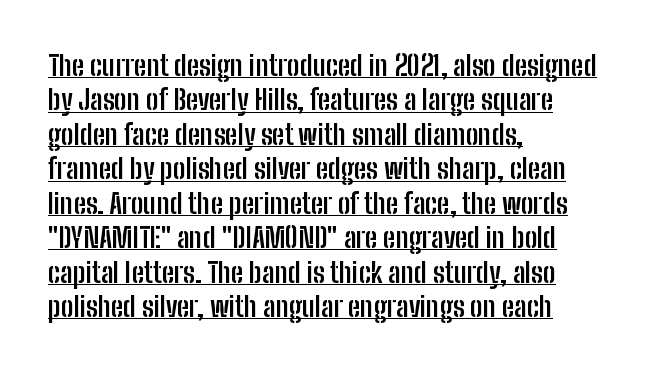
Q: Is the text bold? A: Yes.
Q: Is the text italic (slanted)? A: No, it is upright.
Q: Is the typeface a serif or a sans-serif typeface? A: Sans-serif.
Q: Is the text underlined? A: Yes.
Q: How is the paragraph aligned? A: Left-aligned.
Q: Is the spacing between letters normal or unusually wide? A: Normal.
Q: Width (condensed, normal, or wide)? A: Condensed.
Q: Stroke contrast? A: Low.
Q: x-height? A: Medium.
Q: Monospaced? A: No.
